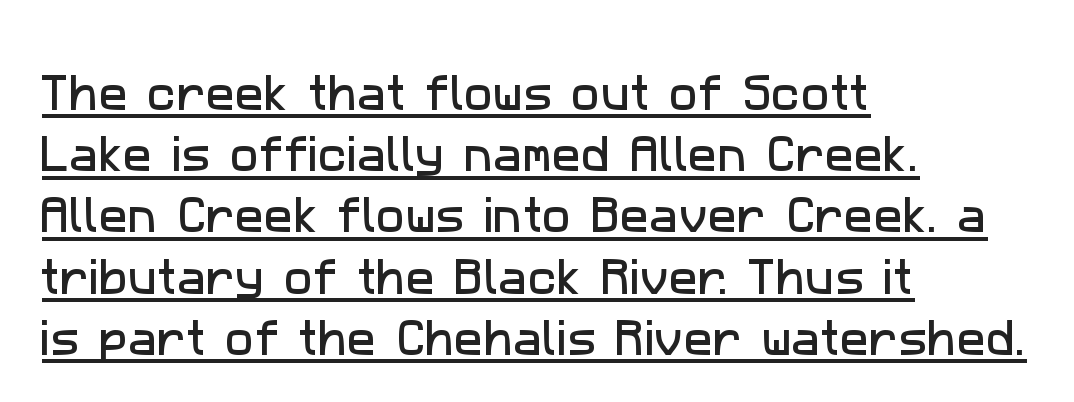
Q: Is the typeface a serif or a sans-serif typeface? A: Sans-serif.
Q: Is the text underlined? A: Yes.
Q: How is the paragraph aligned? A: Left-aligned.
Q: Is the spacing between letters normal or unusually wide? A: Normal.
Q: Is the spacing between lines tight, normal or loose? A: Normal.
Q: Width (condensed, normal, or wide)? A: Normal.
Q: Stroke contrast? A: Low.
Q: x-height? A: Medium.
Q: Monospaced? A: No.
